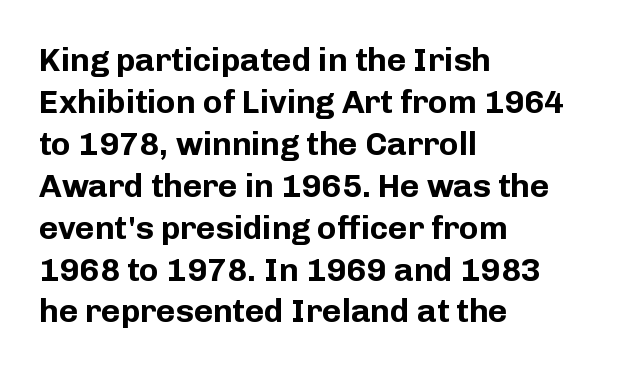
Q: Is the text bold? A: Yes.
Q: Is the text italic (slanted)? A: No, it is upright.
Q: Is the typeface a serif or a sans-serif typeface? A: Sans-serif.
Q: Is the text underlined? A: No.
Q: How is the paragraph aligned? A: Left-aligned.
Q: Is the spacing between letters normal or unusually wide? A: Normal.
Q: Is the spacing between lines tight, normal or loose? A: Normal.
Q: Width (condensed, normal, or wide)? A: Normal.
Q: Stroke contrast? A: Low.
Q: x-height? A: Medium.
Q: Monospaced? A: No.
